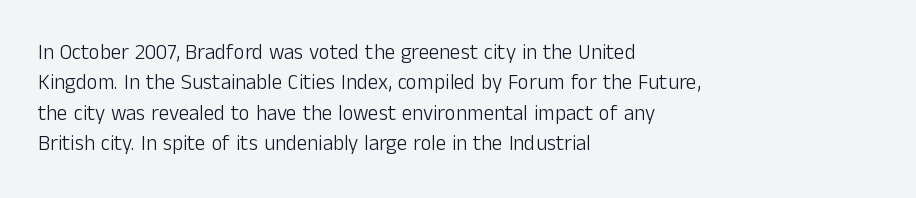
Q: Is the text bold? A: No.
Q: Is the text italic (slanted)? A: No, it is upright.
Q: Is the text underlined? A: No.
Q: How is the paragraph aligned? A: Left-aligned.
Q: Is the spacing between letters normal or unusually wide? A: Normal.
Q: Is the spacing between lines tight, normal or loose? A: Normal.
